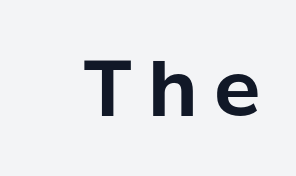
The rendering uses a bold face; every stroke is thick and dark. To sum up the face: it is a sans, with no serifs. Each letter keeps its own natural width here, so spacing adapts to shape. No word sits above an underline. Is there any slant? The stems are plumb. This rendering widens character spacing well past its baseline value.
